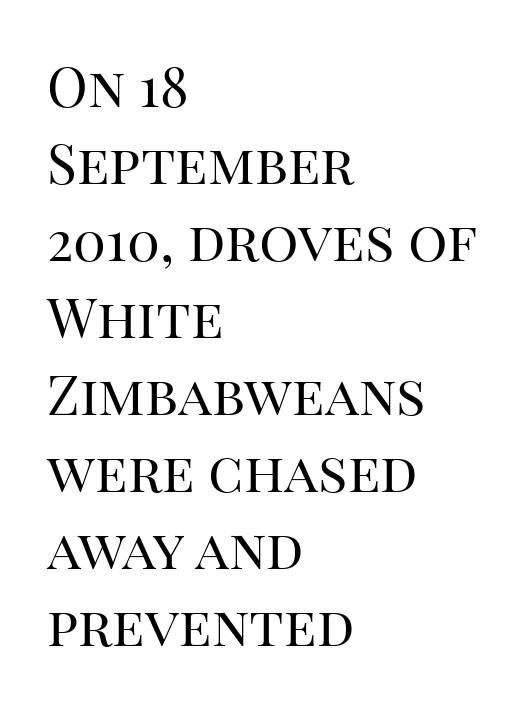
Leading: standard. Nothing unusual about the tracking: characters are spaced as the font intends. This is not heavy type; no bold has been used. The face used here is seriffed, in the tradition of book romans.
